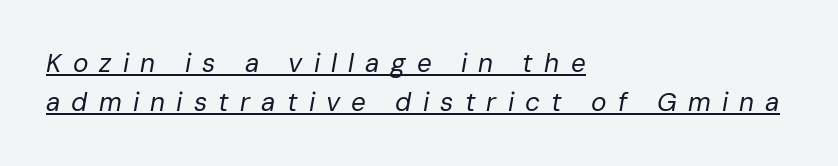
{"italic": "yes", "lean": "right", "slant_degrees": 10, "bold": "no", "underline": "yes", "align": "left", "line_spacing": "normal", "line_spacing_ratio": 1.5, "letter_spacing": "wide", "letter_spacing_em": 0.43, "glyph_px": 26}
